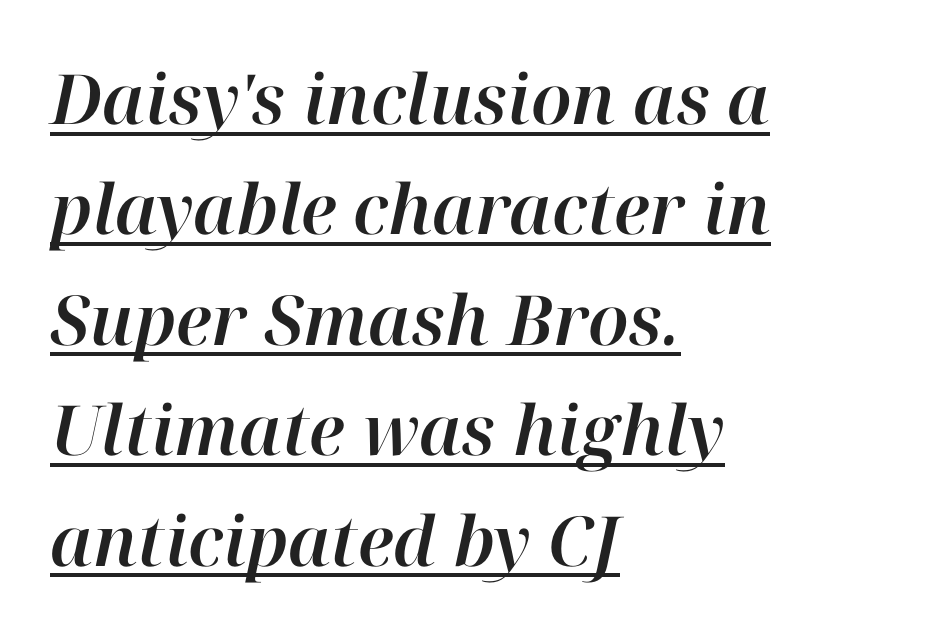
The image shows 69 px text type, italic (leaning right); set left-aligned, normal line spacing (1.6x), normal letter spacing, underlined; high stroke contrast and a medium x-height.
